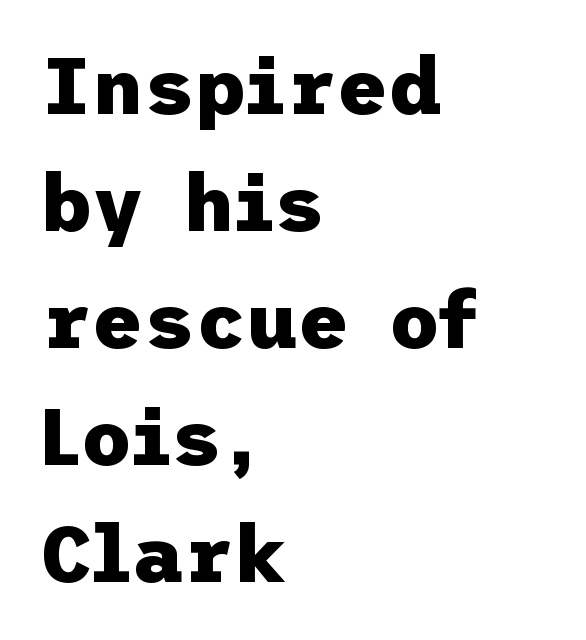
Normally led — the rows are evenly, conventionally spaced. To sum up the face: it is a sans, with no serifs. The rendering uses a bold face; every stroke is thick and dark. These lines keep a tight, regular rhythm from letter to letter.
